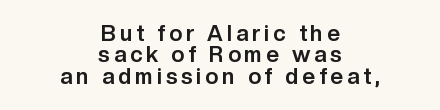
The image shows 22 px bold type, upright; set centered, tight line spacing (0.97x), not underlined.
